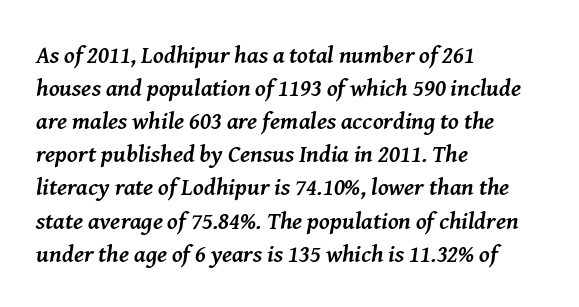
Q: Is the text bold? A: Yes.
Q: Is the text italic (slanted)? A: Yes, it leans right by about 8 degrees.
Q: Is the text underlined? A: No.
Q: How is the paragraph aligned? A: Left-aligned.
Q: Is the spacing between letters normal or unusually wide? A: Normal.
Q: Is the spacing between lines tight, normal or loose? A: Normal.
